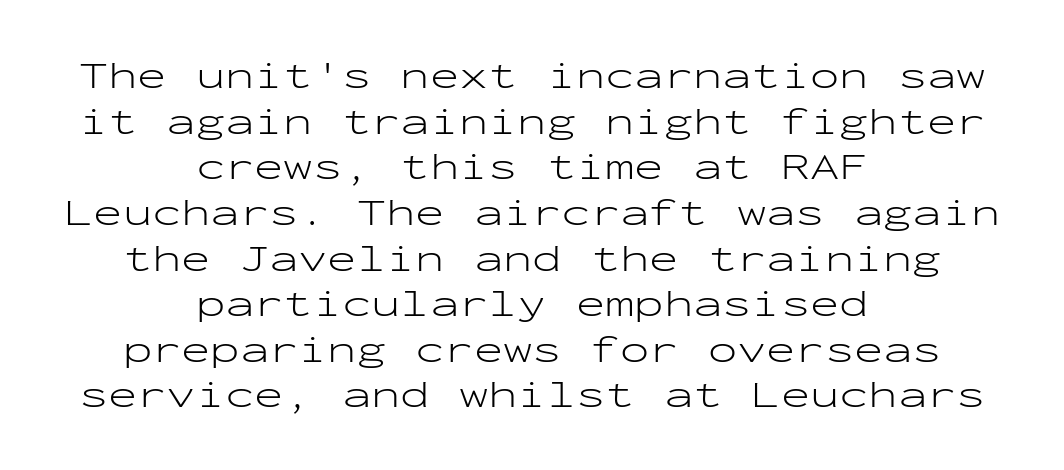
The image shows 39 px light, wide sans-serif type, upright, monospaced; set centered, line spacing 1.17x, normal letter spacing, not underlined; low stroke contrast and a medium x-height.
